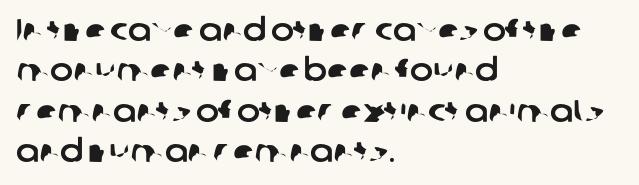
Q: Is the typeface a serif or a sans-serif typeface? A: Sans-serif.
Q: Is the text underlined? A: No.
Q: How is the paragraph aligned? A: Left-aligned.
Q: Is the spacing between letters normal or unusually wide? A: Normal.
Q: Is the spacing between lines tight, normal or loose? A: Normal.
Q: Width (condensed, normal, or wide)? A: Normal.
Q: Stroke contrast? A: Low.
Q: x-height? A: Medium.
Q: Monospaced? A: No.
